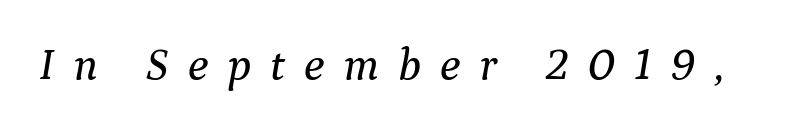
Compared with typical body copy, the letter spacing here is much looser. Rendered with sloped, italic letterforms. Glance below the letters and you will spot only blank space. Spacing verdict: proportional, widths tailored to each character.
